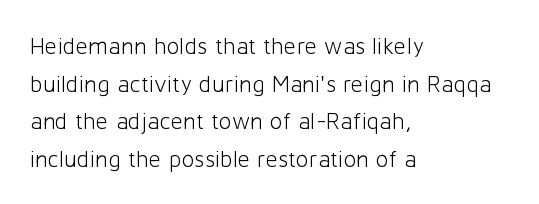
The image shows 24 px text type, upright; set left-aligned, normal line spacing (1.57x), normal letter spacing, not underlined.
